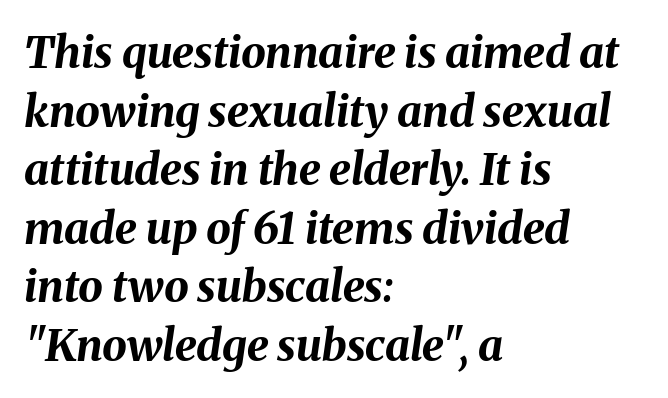
The image shows 44 px bold type, italic (leaning right); set left-aligned, normal line spacing (1.33x), normal letter spacing, not underlined; medium stroke contrast and a medium x-height.
